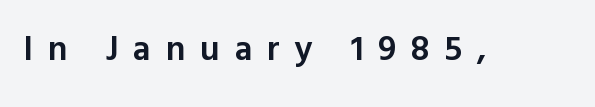
The image shows 35 px semibold sans-serif type, upright; set unusually wide letter spacing (+0.42 em), not underlined; a medium x-height.
